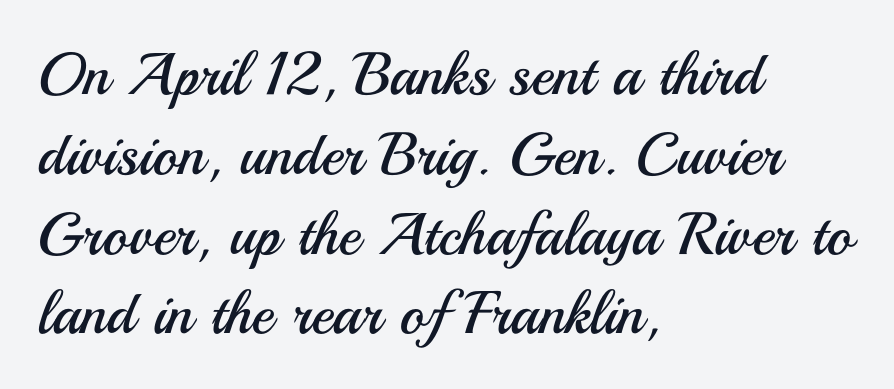
{"serif": "no", "bold": "no", "weight": "regular", "width": "normal", "stroke_contrast": "medium", "x_height": "small", "monospaced": "no", "underline": "no", "align": "left", "line_spacing": "normal", "line_spacing_ratio": 1.33, "letter_spacing": "normal", "letter_spacing_em": 0.0, "glyph_px": 60}
